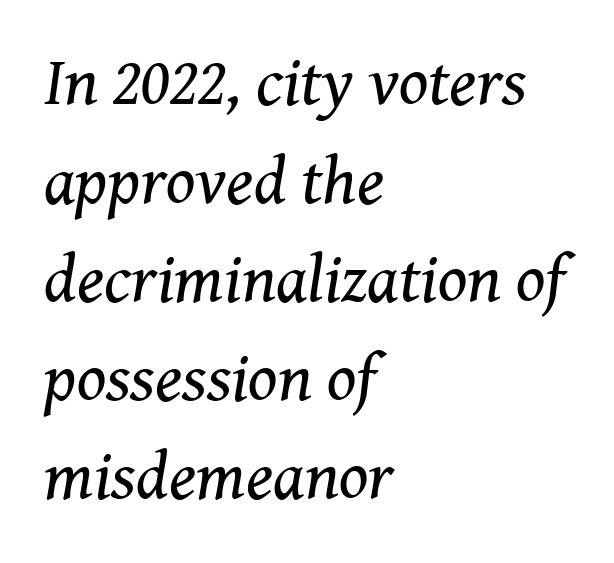
Q: Is the text bold? A: No.
Q: Is the text italic (slanted)? A: Yes, it leans right by about 8 degrees.
Q: Is the typeface a serif or a sans-serif typeface? A: Serif.
Q: Is the text underlined? A: No.
Q: How is the paragraph aligned? A: Left-aligned.
Q: Is the spacing between letters normal or unusually wide? A: Normal.
Q: Is the spacing between lines tight, normal or loose? A: Normal.
Q: Width (condensed, normal, or wide)? A: Normal.
Q: Stroke contrast? A: Medium.
Q: x-height? A: Medium.
Q: Monospaced? A: No.
